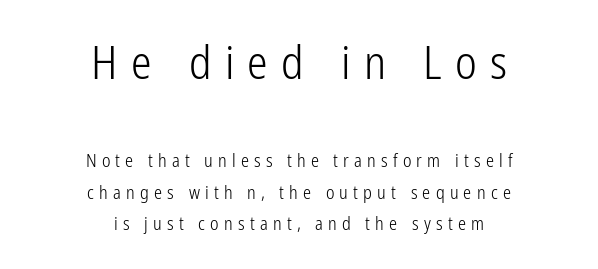
You could only call the tracking loose — the letters float apart. You could not count columns in this text — the font is proportionally spaced. The lines in this sample share a center point and differ in where they start and stop. Nothing sits at the stroke ends, so this counts as sans-serif. Ascenders rise straight up at ninety degrees. The emphasis by scale lands on block number one, above.
